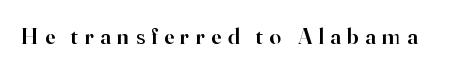
The image shows 23 px text type, upright; set unusually wide letter spacing (+0.28 em), not underlined.
